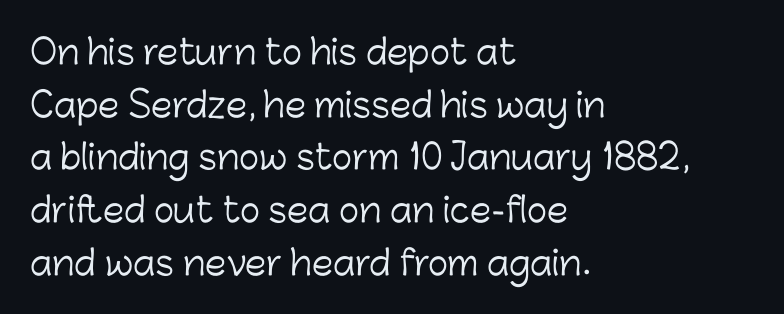
The image shows 34 px light sans-serif type, upright; set left-aligned, normal line spacing (1.55x), normal letter spacing, not underlined; low stroke contrast and a medium x-height.
